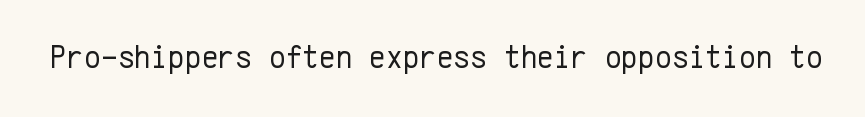
{"serif": "no", "italic": "no", "bold": "no", "weight": "regular", "width": "normal", "stroke_contrast": "low", "x_height": "medium", "monospaced": "yes", "underline": "no", "letter_spacing": "normal", "letter_spacing_em": 0.0, "glyph_px": 32}
